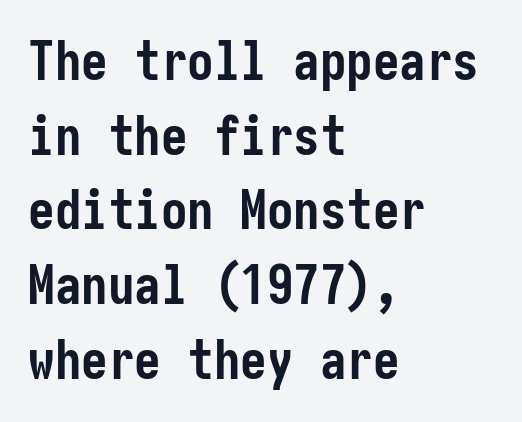
{"serif": "no", "italic": "no", "bold": "yes", "weight": "semibold", "width": "condensed", "stroke_contrast": "low", "x_height": "medium", "underline": "no", "align": "left", "line_spacing": "normal", "line_spacing_ratio": 1.41, "letter_spacing": "normal", "letter_spacing_em": 0.0, "glyph_px": 53}
